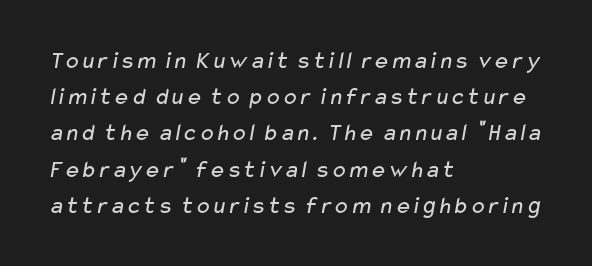
{"bold": "no", "underline": "no", "align": "left", "line_spacing": "normal", "line_spacing_ratio": 1.45, "letter_spacing": "normal", "letter_spacing_em": 0.0, "glyph_px": 25}
